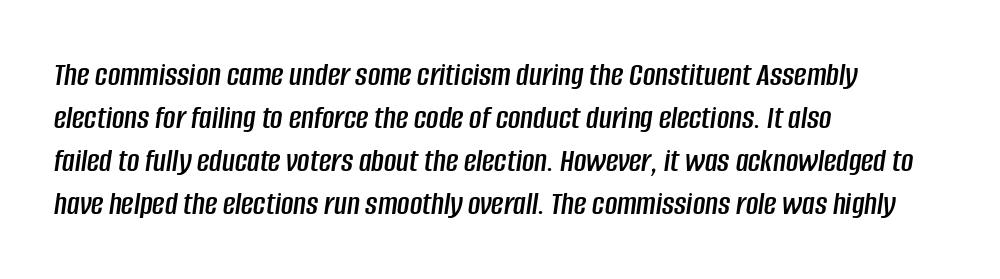
{"italic": "yes", "lean": "right", "slant_degrees": 8, "width": "condensed", "stroke_contrast": "low", "x_height": "large", "monospaced": "no", "underline": "no", "align": "left", "line_spacing": "normal", "line_spacing_ratio": 1.26, "letter_spacing": "normal", "letter_spacing_em": 0.0, "glyph_px": 34}
